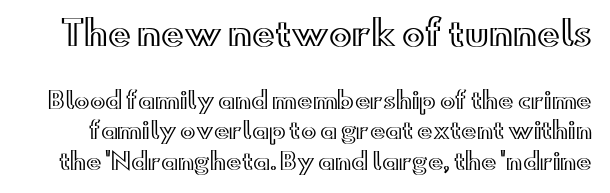
The image shows 34 px wide type, upright; set normal line spacing (1.32x), normal letter spacing, not underlined; the first (top) block is 1.48x larger; a small x-height.
